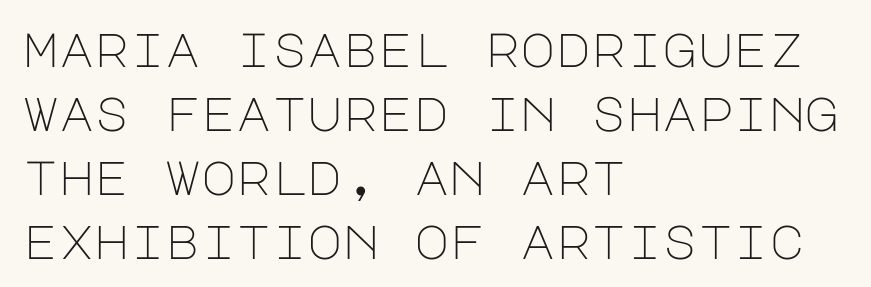
The image shows 48 px light sans-serif type, upright; set left-aligned, normal line spacing (1.33x), normal letter spacing, not underlined; low stroke contrast and a large x-height.
